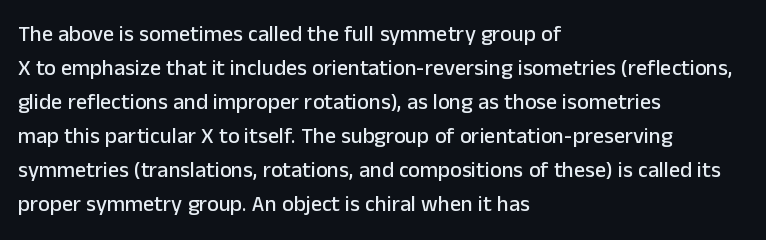
The image shows 22 px text type, upright; set left-aligned, normal line spacing (1.55x), normal letter spacing, not underlined.
